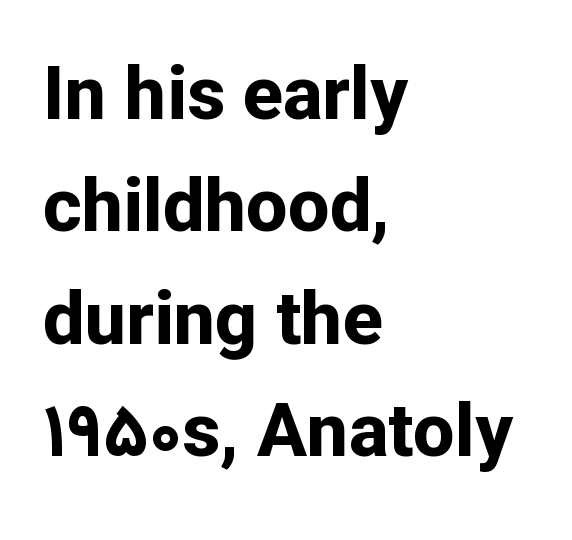
Q: Is the text bold? A: Yes.
Q: Is the text italic (slanted)? A: No, it is upright.
Q: Is the typeface a serif or a sans-serif typeface? A: Sans-serif.
Q: Is the text underlined? A: No.
Q: How is the paragraph aligned? A: Left-aligned.
Q: Is the spacing between letters normal or unusually wide? A: Normal.
Q: Is the spacing between lines tight, normal or loose? A: Normal.
Q: Width (condensed, normal, or wide)? A: Normal.
Q: Stroke contrast? A: Low.
Q: x-height? A: Medium.
Q: Monospaced? A: No.
